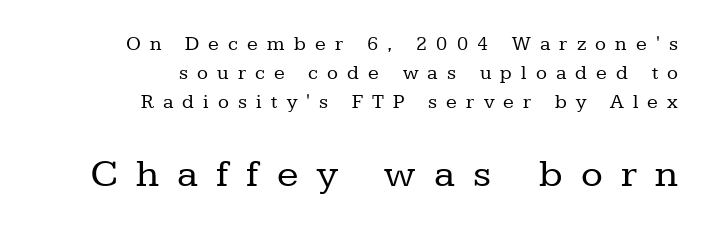
{"serif": "yes", "italic": "no", "bold": "no", "weight": "regular", "width": "normal", "stroke_contrast": "low", "x_height": "medium", "monospaced": "no", "underline": "no", "align": "right", "line_spacing": "normal", "line_spacing_ratio": 1.44, "letter_spacing": "wide", "letter_spacing_em": 0.46, "larger_block": "second", "size_ratio": 2.0, "glyph_px": 40}
